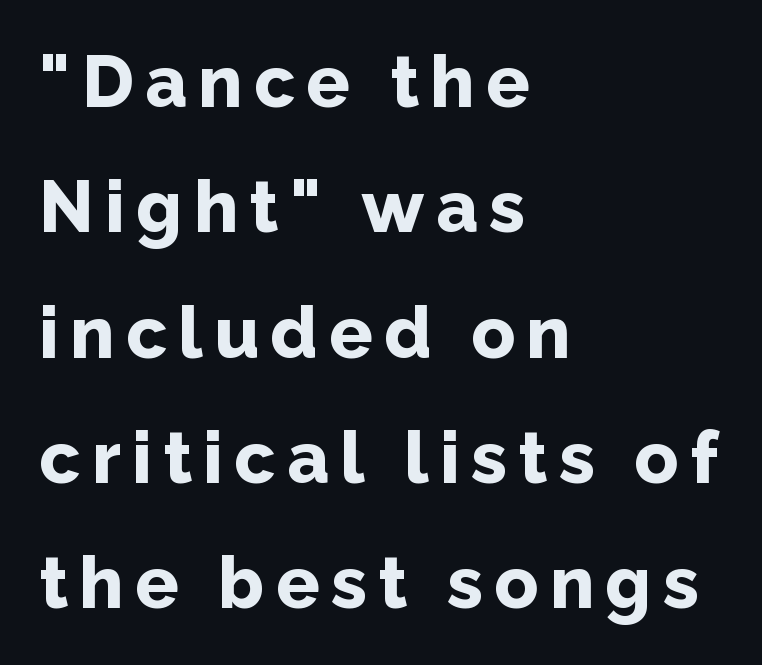
Anything drawn beneath the words? Only blank space. A full-strength bold gives these letters their thick strokes. Where is the straight margin? On the left. Classification — sans serif.
